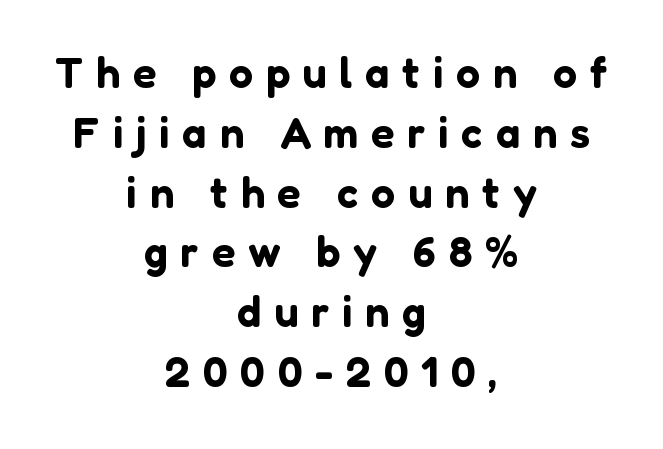
What's the leading like? Ordinary, nothing unusual. The text block is weighted toward neither margin, spreading evenly from the middle. The tracking jumps out immediately: characters are airy and widely separated. Letterform terminals end flat and unadorned throughout the passage. The specimen reads as upright at a glance. The specimen omits any rule beneath the text block's lines.
